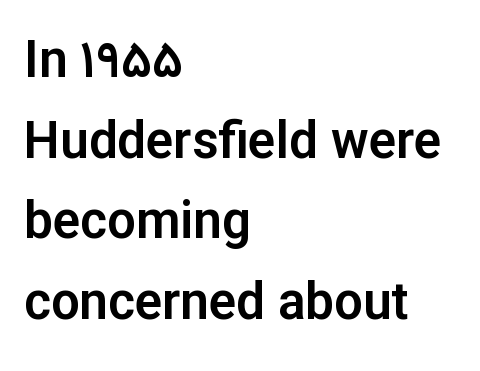
{"serif": "no", "italic": "no", "width": "normal", "stroke_contrast": "low", "x_height": "medium", "monospaced": "no", "underline": "no", "align": "left", "line_spacing": "normal", "line_spacing_ratio": 1.58, "letter_spacing": "normal", "letter_spacing_em": 0.0, "glyph_px": 51}
